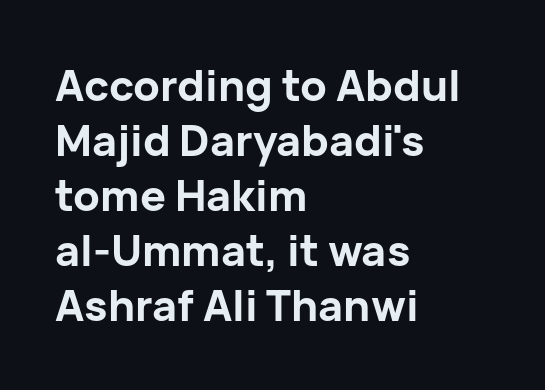
{"serif": "no", "italic": "no", "bold": "yes", "weight": "bold", "width": "normal", "stroke_contrast": "low", "x_height": "medium", "monospaced": "no", "underline": "no", "align": "left", "line_spacing": "normal", "line_spacing_ratio": 1.28, "letter_spacing": "normal", "letter_spacing_em": 0.0, "glyph_px": 43}
